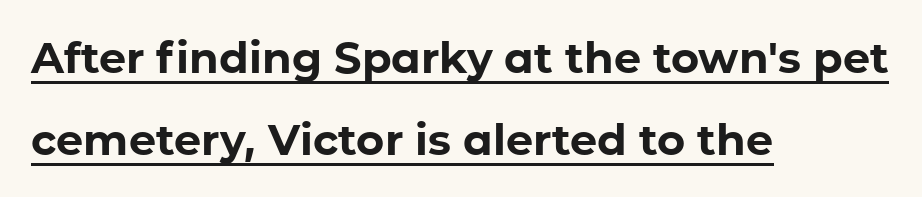
{"serif": "no", "italic": "no", "bold": "yes", "weight": "bold", "width": "normal", "stroke_contrast": "low", "x_height": "medium", "monospaced": "no", "underline": "yes", "align": "left", "line_spacing": "loose", "line_spacing_ratio": 1.9, "letter_spacing": "normal", "letter_spacing_em": 0.0, "glyph_px": 43}
